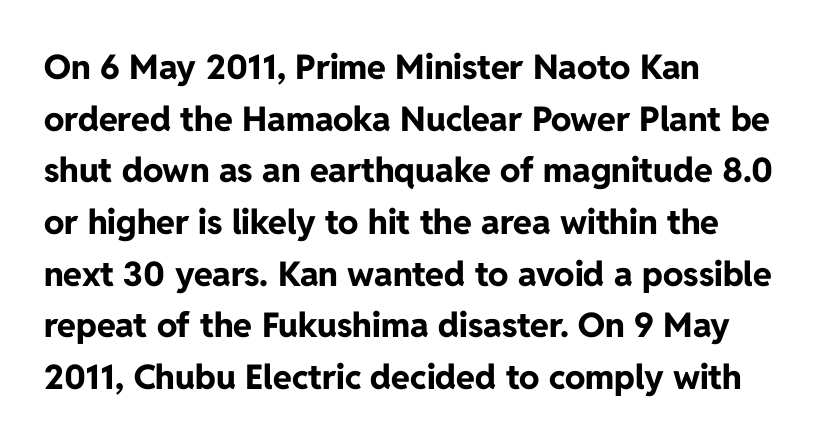
Vertical strokes here are truly vertical. The space beneath each line is pristine and unruled. Leading matches the norm, producing a regular column. The compositor pushed each line to the left boundary.
